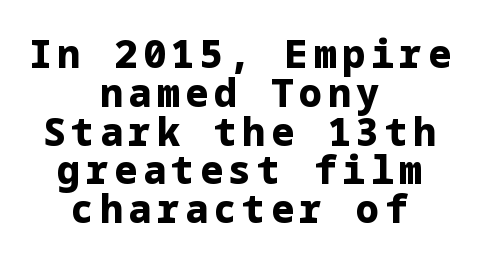
Q: Is the text bold? A: Yes.
Q: Is the text italic (slanted)? A: No, it is upright.
Q: Is the typeface a serif or a sans-serif typeface? A: Sans-serif.
Q: Is the text underlined? A: No.
Q: How is the paragraph aligned? A: Centered.
Q: Is the spacing between lines tight, normal or loose? A: Tight.
Q: Width (condensed, normal, or wide)? A: Normal.
Q: Stroke contrast? A: Low.
Q: x-height? A: Medium.
